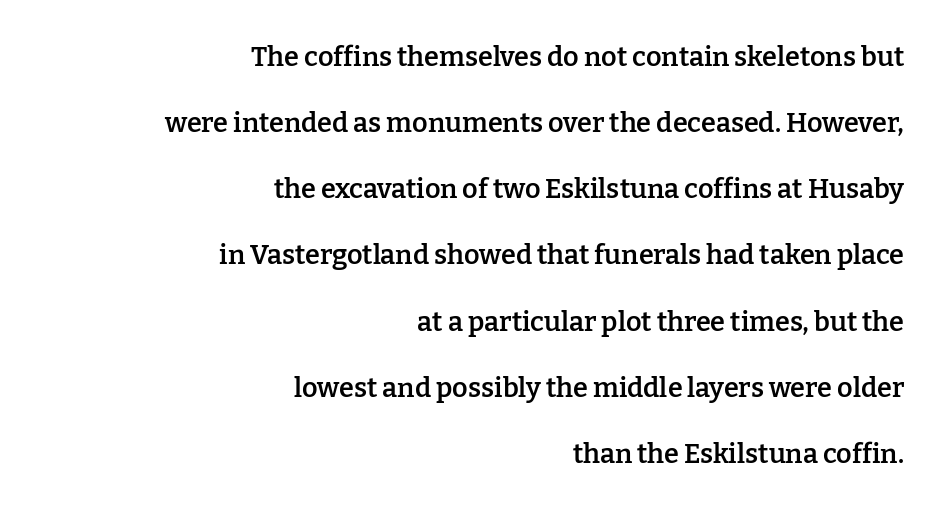
This sample trades compactness for vertical openness between lines. Ordinary non-slanted type is in use. Right-aligned paragraph, ragged on the left. The words here are not underlined.
